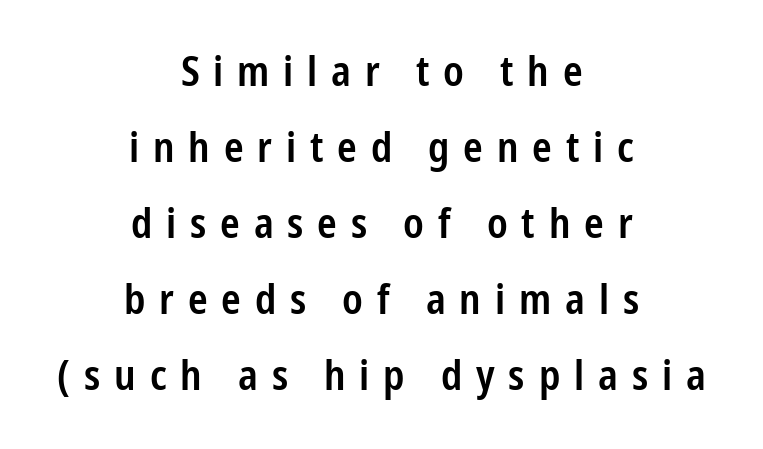
The image shows 42 px semibold, condensed sans-serif type, upright; set centered, line spacing 1.81x, unusually wide letter spacing (+0.33 em), not underlined; low stroke contrast and a medium x-height.
